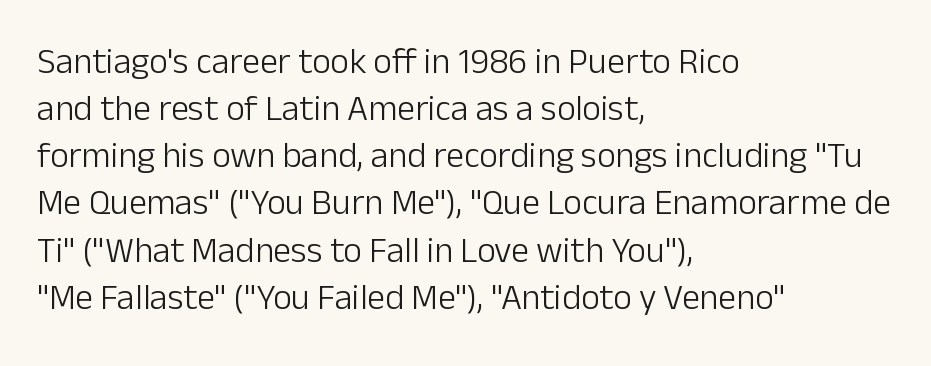
Quick note: underline off. Posture: vertical. Looks like regular typesetting: each glyph gets only the width it needs. Stroke thickness stays within the range of a standard reading face or lighter.
